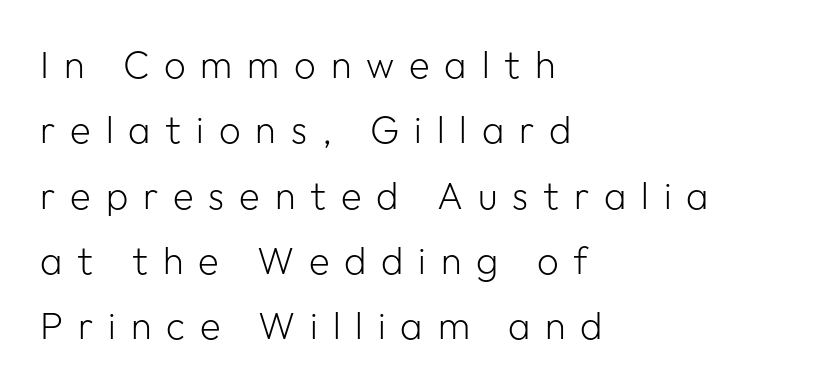
Q: Is the text bold? A: No.
Q: Is the text italic (slanted)? A: No, it is upright.
Q: Is the typeface a serif or a sans-serif typeface? A: Sans-serif.
Q: Is the text underlined? A: No.
Q: How is the paragraph aligned? A: Left-aligned.
Q: Is the spacing between letters normal or unusually wide? A: Unusually wide.
Q: Width (condensed, normal, or wide)? A: Normal.
Q: Stroke contrast? A: Low.
Q: x-height? A: Medium.
Q: Monospaced? A: No.
